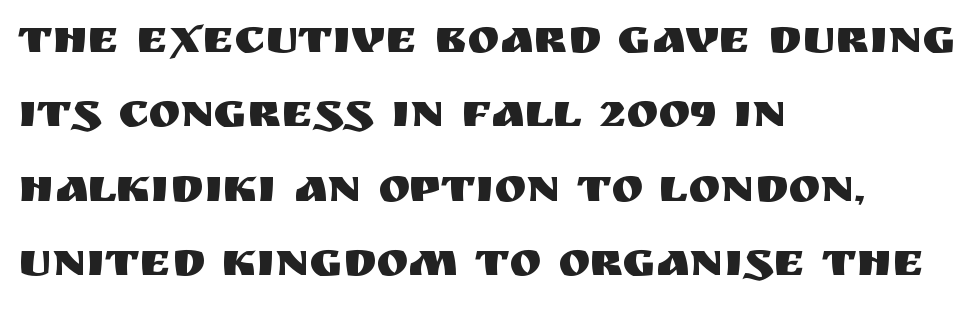
Q: Is the text italic (slanted)? A: No, it is upright.
Q: Is the typeface a serif or a sans-serif typeface? A: Sans-serif.
Q: Is the text underlined? A: No.
Q: How is the paragraph aligned? A: Left-aligned.
Q: Is the spacing between letters normal or unusually wide? A: Normal.
Q: Is the spacing between lines tight, normal or loose? A: Normal.
Q: Width (condensed, normal, or wide)? A: Normal.
Q: Stroke contrast? A: Medium.
Q: x-height? A: Large.
Q: Monospaced? A: No.
